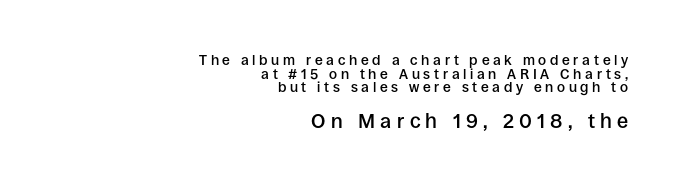
{"italic": "no", "bold": "semi", "underline": "no", "align": "right", "line_spacing": "tight", "line_spacing_ratio": 0.97, "letter_spacing": "wide", "letter_spacing_em": 0.26, "larger_block": "second", "size_ratio": 1.43, "glyph_px": 20}
